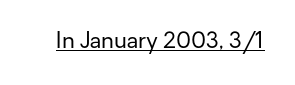
{"italic": "no", "bold": "no", "underline": "yes", "letter_spacing": "normal", "letter_spacing_em": 0.0, "glyph_px": 22}
